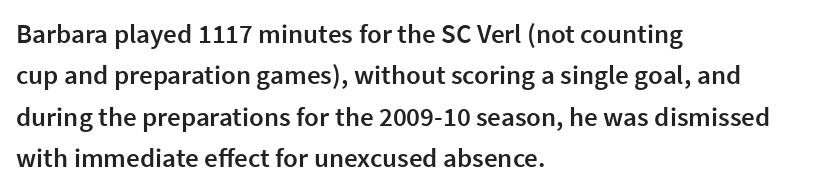
Q: Is the text bold? A: Semi-bold.
Q: Is the text italic (slanted)? A: No, it is upright.
Q: Is the text underlined? A: No.
Q: How is the paragraph aligned? A: Left-aligned.
Q: Is the spacing between letters normal or unusually wide? A: Normal.
Q: Is the spacing between lines tight, normal or loose? A: Normal.
